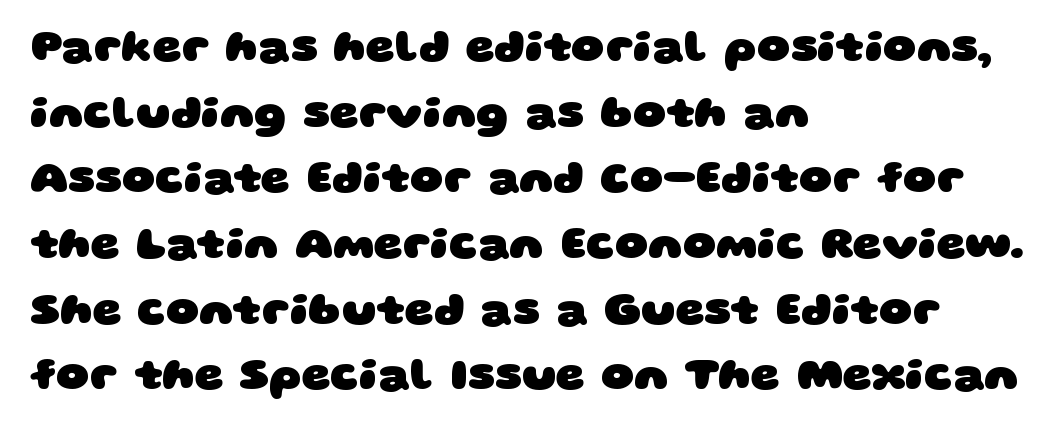
These lines are set flush left with a ragged right edge. Observe the absence of serifs on each vertical stroke in this sample. Default kerning and tracking; the words read as compact shapes. Leading matches the norm, producing a regular column. Only glyphs here, with clear space below each row. Spacing verdict: proportional, widths tailored to each character.
